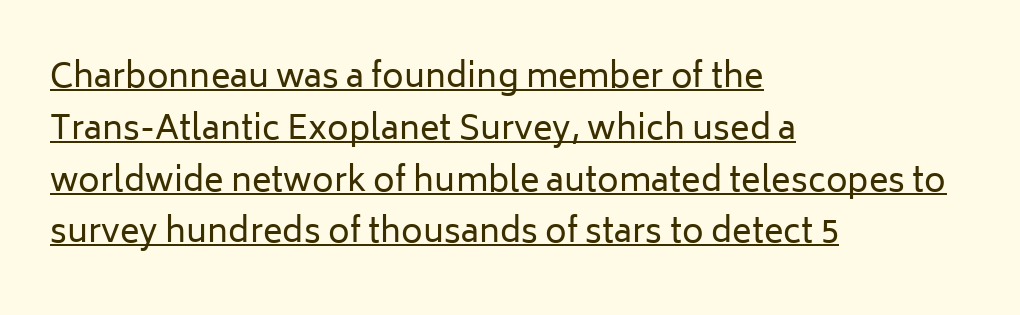
The image shows 33 px regular-weight sans-serif type, upright; set left-aligned, normal line spacing (1.57x), normal letter spacing, underlined; low stroke contrast and a medium x-height.
